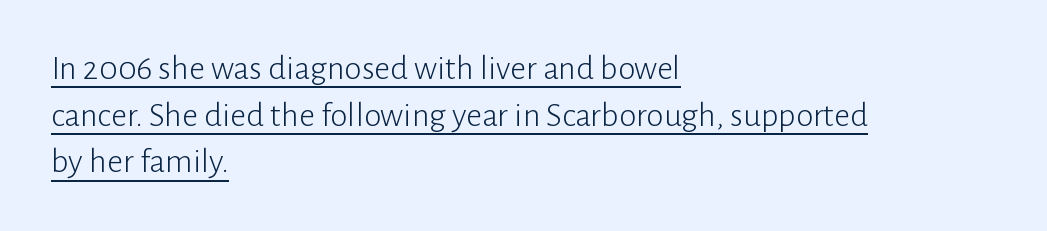
{"serif": "no", "italic": "no", "bold": "no", "weight": "light", "width": "normal", "stroke_contrast": "low", "x_height": "medium", "monospaced": "no", "underline": "yes", "align": "left", "line_spacing": "normal", "line_spacing_ratio": 1.33, "letter_spacing": "normal", "letter_spacing_em": 0.0, "glyph_px": 35}
